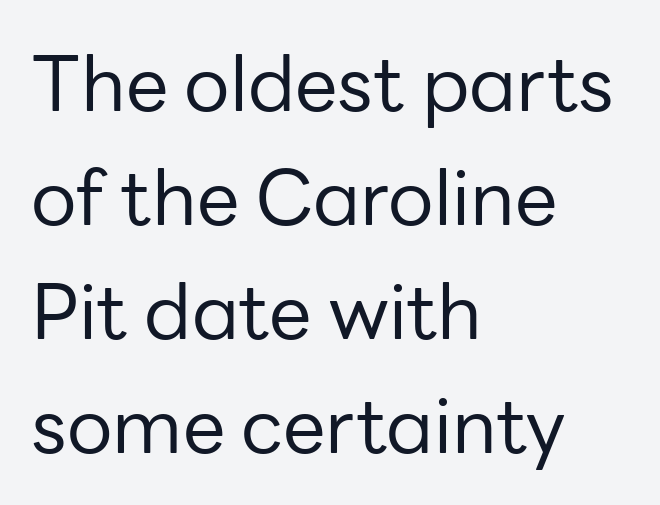
Notice how descenders clear the ascenders below comfortably — that's standard leading. The rag falls on the right side of this text block. The strokes are not fattened; the text isn't bold. The letters advance in unequal steps, a hallmark of proportional type.
